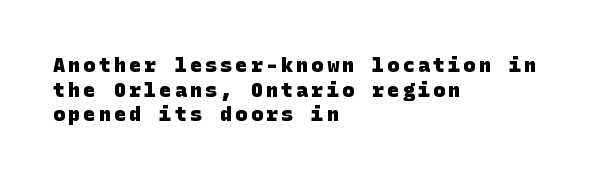
{"bold": "yes", "underline": "no", "align": "left", "line_spacing_ratio": 1.23, "glyph_px": 20}
